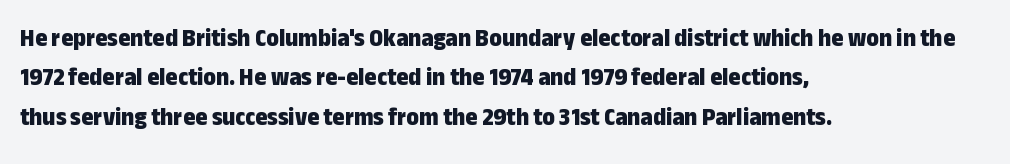
Typeset ragged right — the left edge is the straight one. The passage shown is not underscored anywhere. The lettering stays uniformly vertical, giving the passage a roman look. Short note: letters normally spaced.
